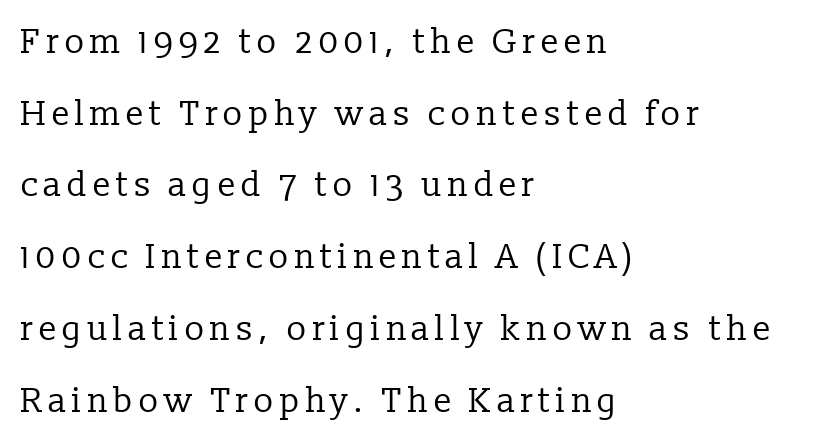
{"serif": "yes", "italic": "no", "bold": "no", "weight": "regular", "width": "normal", "stroke_contrast": "low", "x_height": "medium", "monospaced": "no", "underline": "no", "align": "left", "line_spacing": "loose", "line_spacing_ratio": 2.11, "glyph_px": 34}
